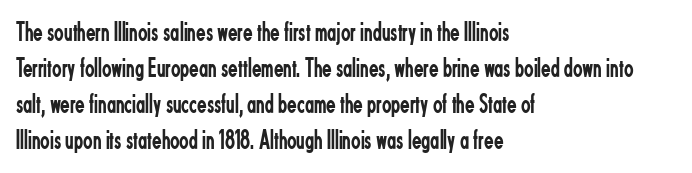
The font is comparable to plain body text, perhaps lighter. The rendering keeps characters at their native spacing. Baseline-to-baseline distance is the conventional proportion of letter height. Each letter's strokes conclude bluntly, with no projecting serifs.
